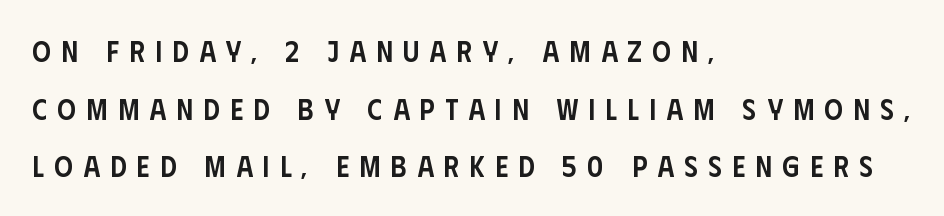
Letterform terminals end flat and unadorned throughout the passage. Regarding leading, the lines here are spaced well apart. One-word summary of the alignment: left. Vertical strokes here are truly vertical. Spacing between characters has been opened up far beyond the box default.
